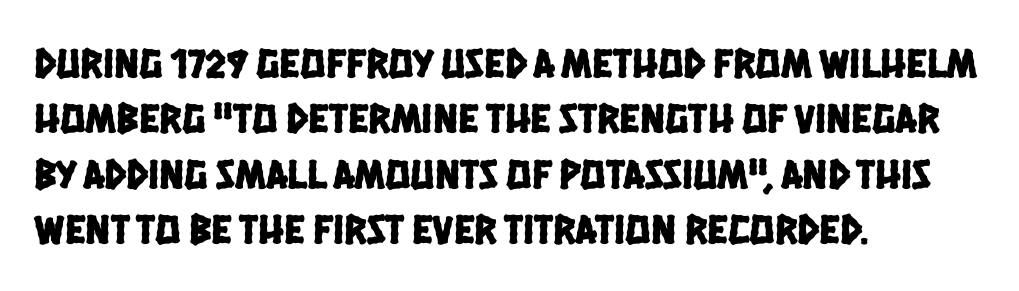
{"serif": "no", "width": "condensed", "stroke_contrast": "low", "x_height": "large", "monospaced": "no", "underline": "no", "align": "left", "line_spacing": "normal", "line_spacing_ratio": 1.32, "letter_spacing": "normal", "letter_spacing_em": 0.0, "glyph_px": 42}
